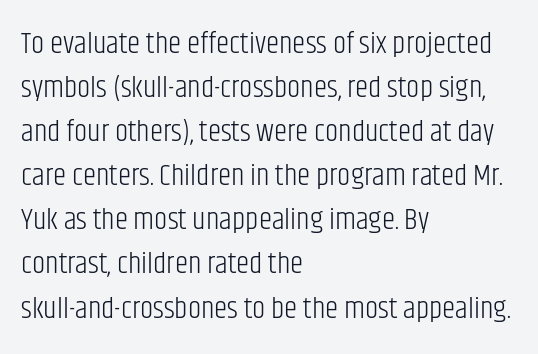
The image shows 30 px light, condensed sans-serif type, upright; set left-aligned, normal line spacing (1.47x), normal letter spacing, not underlined; low stroke contrast and a large x-height.
